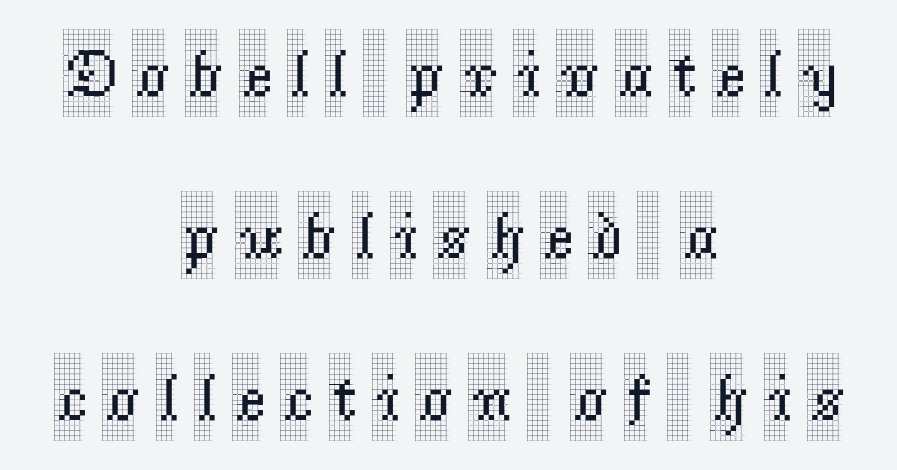
The type is letterspaced generously, with wide tracking. A typesetter would call this leading open, well beyond the default. Each letter keeps its own natural width here, so spacing adapts to shape. Reading down the block, each line starts at a different indent, mirrored at its end. The rendering shows small feet on the letterforms — a serif design. The baseline area is clear.
